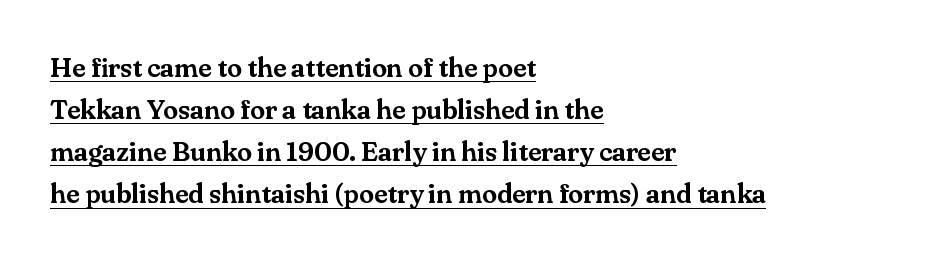
Q: Is the text italic (slanted)? A: No, it is upright.
Q: Is the text underlined? A: Yes.
Q: How is the paragraph aligned? A: Left-aligned.
Q: Is the spacing between letters normal or unusually wide? A: Normal.
Q: Is the spacing between lines tight, normal or loose? A: Normal.
